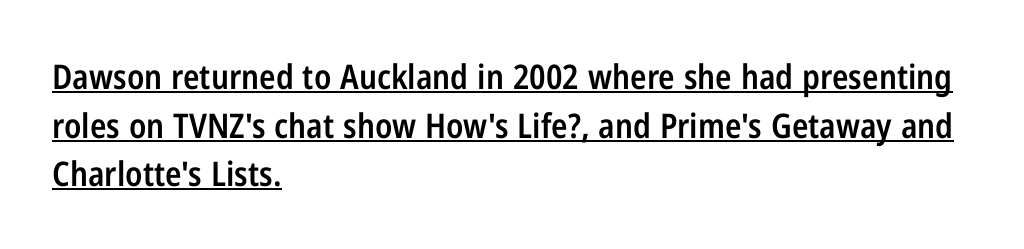
{"serif": "no", "italic": "no", "bold": "semi", "weight": "semibold", "width": "condensed", "stroke_contrast": "low", "x_height": "medium", "monospaced": "no", "underline": "yes", "align": "left", "line_spacing": "normal", "line_spacing_ratio": 1.43, "letter_spacing": "normal", "letter_spacing_em": 0.0, "glyph_px": 34}
